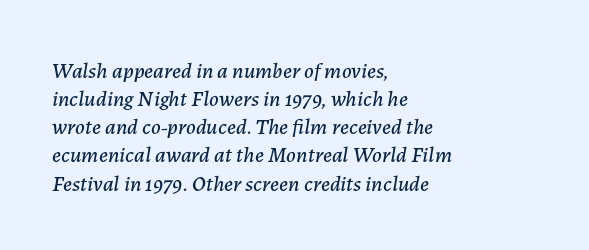
{"italic": "yes", "lean": "right", "slant_degrees": 7, "underline": "no", "align": "left", "line_spacing": "normal", "line_spacing_ratio": 1.28, "letter_spacing": "normal", "letter_spacing_em": 0.0, "glyph_px": 22}
